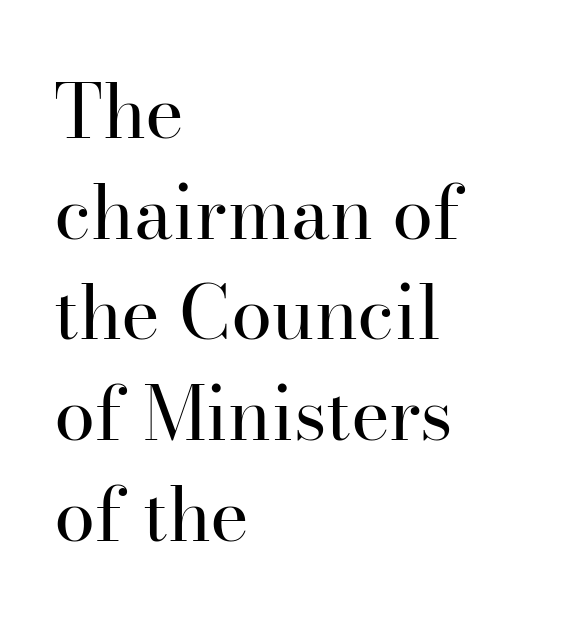
Q: Is the text bold? A: No.
Q: Is the text italic (slanted)? A: No, it is upright.
Q: Is the typeface a serif or a sans-serif typeface? A: Serif.
Q: Is the text underlined? A: No.
Q: How is the paragraph aligned? A: Left-aligned.
Q: Is the spacing between letters normal or unusually wide? A: Normal.
Q: Is the spacing between lines tight, normal or loose? A: Normal.
Q: Width (condensed, normal, or wide)? A: Normal.
Q: Stroke contrast? A: High.
Q: x-height? A: Small.
Q: Monospaced? A: No.
